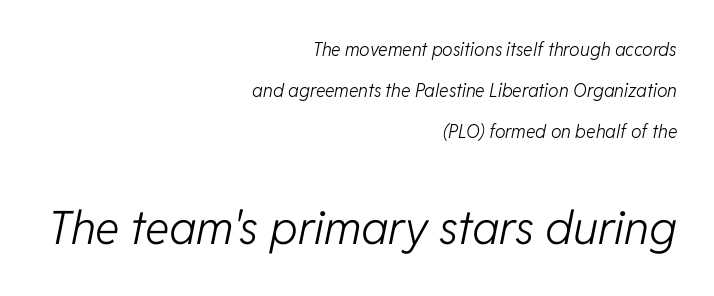
{"italic": "yes", "lean": "right", "slant_degrees": 11, "bold": "no", "weight": "light", "width": "normal", "stroke_contrast": "low", "x_height": "medium", "monospaced": "no", "underline": "no", "align": "right", "line_spacing": "loose", "line_spacing_ratio": 2.29, "letter_spacing": "normal", "letter_spacing_em": 0.0, "larger_block": "second", "size_ratio": 2.56, "glyph_px": 46}
